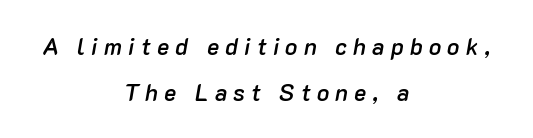
{"italic": "yes", "lean": "right", "slant_degrees": 10, "bold": "semi", "underline": "no", "align": "center", "line_spacing": "loose", "line_spacing_ratio": 2.01, "letter_spacing": "wide", "letter_spacing_em": 0.27, "glyph_px": 23}
